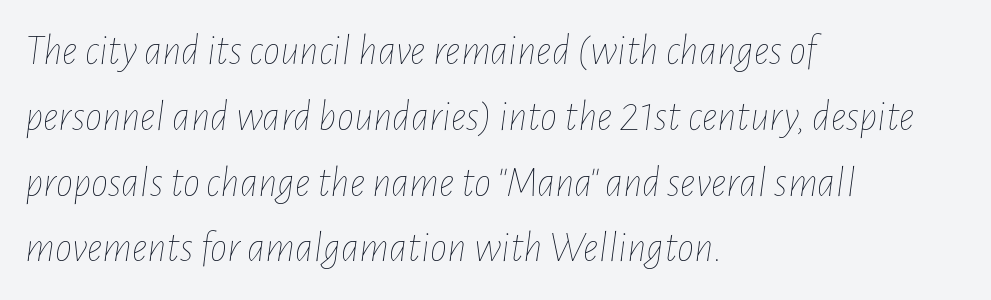
The weight would be labelled regular, book, light, or lighter still. Here the glyphs are tracked normally, forming tight word shapes. Horizontal bands of white between lines are of average thickness. Varying glyph widths throughout — classic text-font behaviour. The font's italic variant was chosen for this text.
